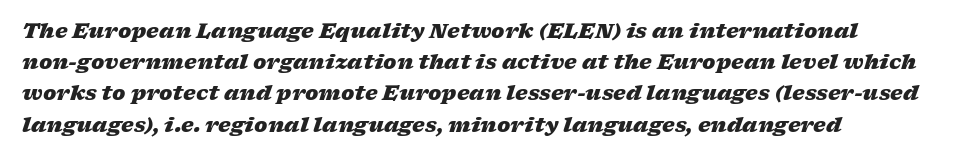
Every character sits at an angle, as italics do. As a designer I'd log this as weight 700, bold. Compared with typical body copy, the letter spacing here is the same. Regarding leading, the lines here are spaced in the standard way. Notice how the passage keeps a crisp vertical edge on the left only.
